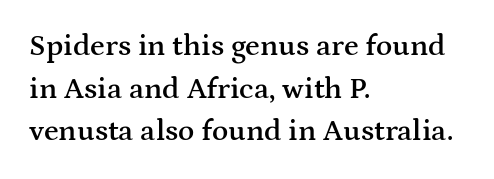
Leading matches the norm, producing a regular column. The designer went with a serif here, giving each stem small feet. The words here are not underlined. In terms of weight, the rendering is demibold, just under bold. This sample uses an upright cut, with every glyph sitting square on the baseline. Do the characters align in a grid? No, the font is proportional.
